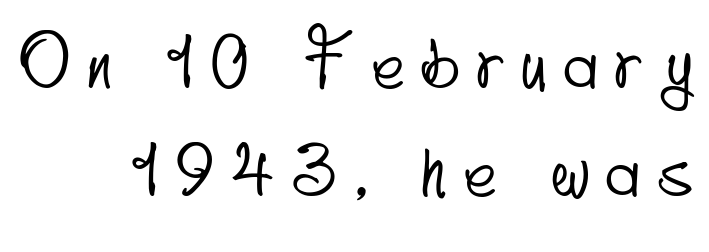
The image shows 69 px condensed sans-serif type; set right-aligned, normal line spacing (1.57x), unusually wide letter spacing (+0.26 em), not underlined; low stroke contrast and a small x-height.
